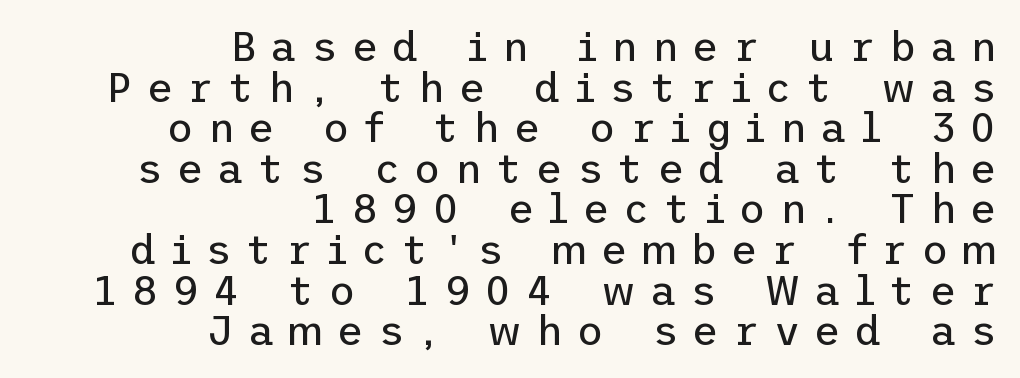
{"serif": "no", "italic": "no", "bold": "no", "weight": "regular", "width": "normal", "stroke_contrast": "low", "x_height": "medium", "underline": "no", "align": "right", "line_spacing": "tight", "line_spacing_ratio": 0.99, "letter_spacing": "wide", "letter_spacing_em": 0.34, "glyph_px": 41}
